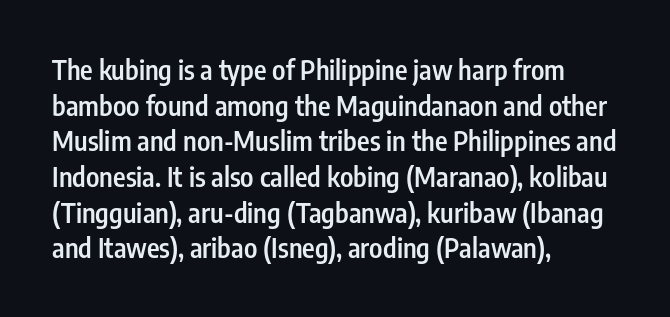
Q: Is the text bold? A: Semi-bold.
Q: Is the text italic (slanted)? A: No, it is upright.
Q: Is the text underlined? A: No.
Q: How is the paragraph aligned? A: Left-aligned.
Q: Is the spacing between letters normal or unusually wide? A: Normal.
Q: Is the spacing between lines tight, normal or loose? A: Normal.
